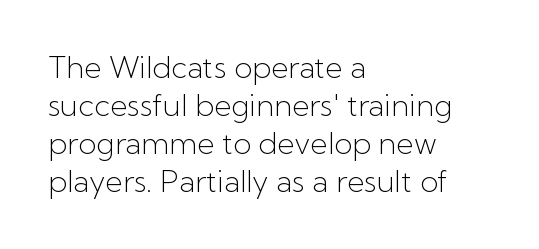
The image shows 30 px light sans-serif type, upright; set left-aligned, normal line spacing (1.27x), normal letter spacing, not underlined; low stroke contrast and a medium x-height.
